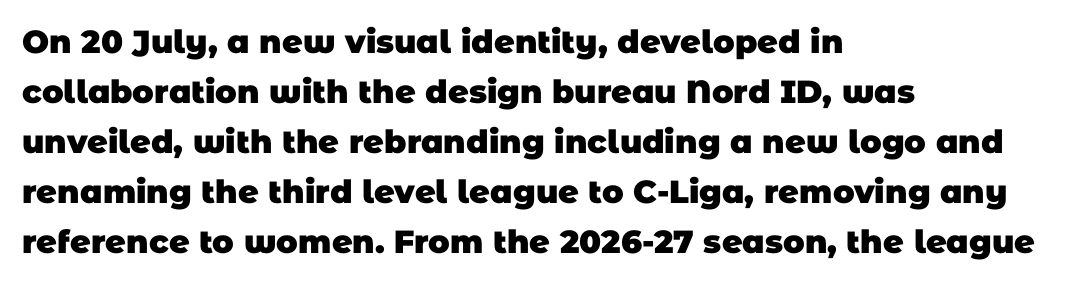
Reading down the column, the eye jumps a familiar distance to each next line. Each letter keeps its own natural width here, so spacing adapts to shape. Here the glyphs are tracked normally, forming tight word shapes. Check the space under the baseline: it is left empty. Nope, no serifs anywhere on these letters. Is the block centered? No — it sits flush against the left margin.
